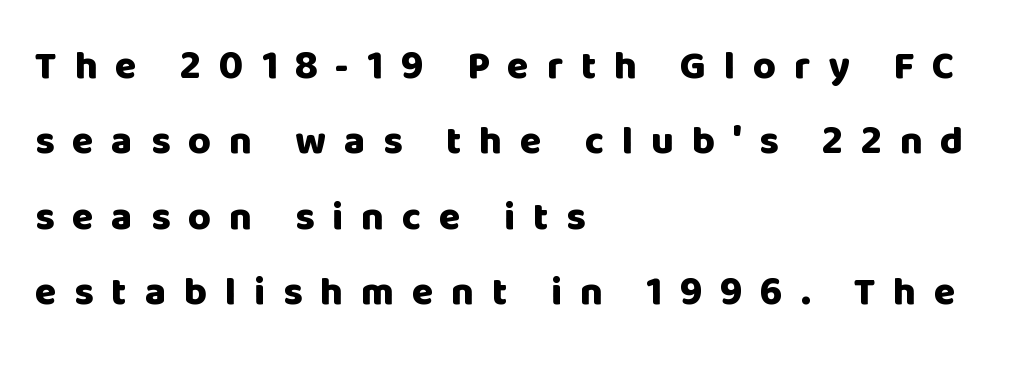
Q: Is the text bold? A: Yes.
Q: Is the text italic (slanted)? A: No, it is upright.
Q: Is the typeface a serif or a sans-serif typeface? A: Sans-serif.
Q: Is the text underlined? A: No.
Q: How is the paragraph aligned? A: Left-aligned.
Q: Is the spacing between letters normal or unusually wide? A: Unusually wide.
Q: Is the spacing between lines tight, normal or loose? A: Loose.
Q: Width (condensed, normal, or wide)? A: Normal.
Q: Stroke contrast? A: Low.
Q: x-height? A: Large.
Q: Monospaced? A: No.
